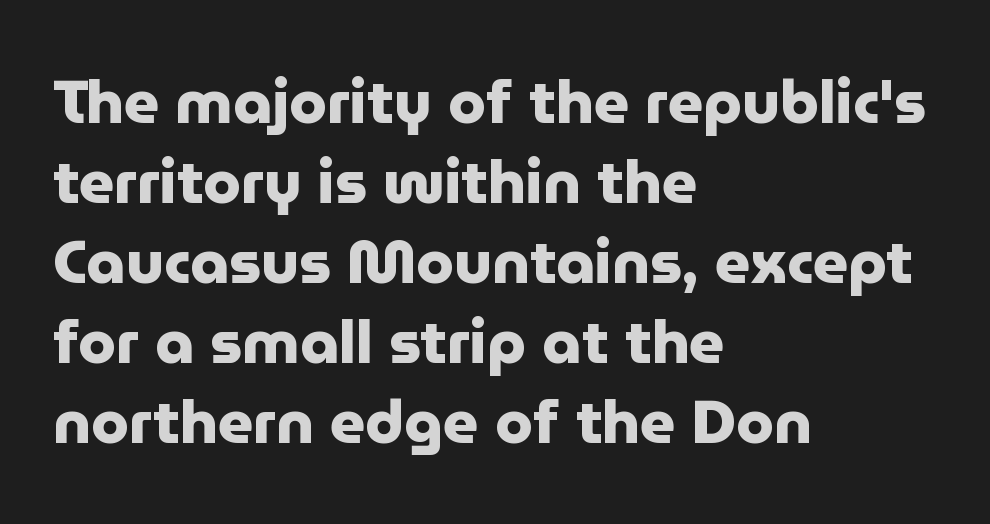
{"serif": "no", "italic": "no", "bold": "yes", "weight": "heavy", "width": "normal", "stroke_contrast": "low", "x_height": "medium", "monospaced": "no", "underline": "no", "align": "left", "line_spacing": "normal", "line_spacing_ratio": 1.31, "letter_spacing": "normal", "letter_spacing_em": 0.0, "glyph_px": 61}
